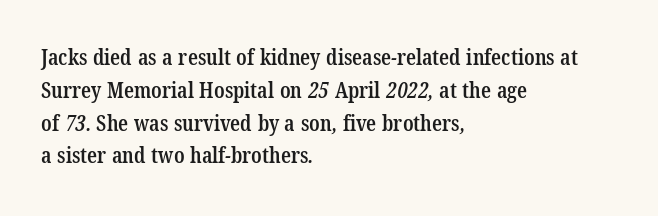
{"bold": "semi", "underline": "no", "align": "left", "line_spacing": "normal", "line_spacing_ratio": 1.49, "letter_spacing": "normal", "letter_spacing_em": 0.0, "glyph_px": 22}
